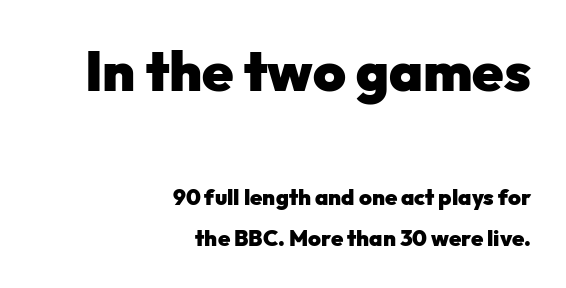
{"serif": "no", "italic": "no", "bold": "yes", "weight": "heavy", "width": "normal", "stroke_contrast": "low", "x_height": "medium", "monospaced": "no", "underline": "no", "align": "right", "line_spacing_ratio": 1.85, "letter_spacing": "normal", "letter_spacing_em": 0.0, "larger_block": "first", "size_ratio": 2.55, "glyph_px": 56}
